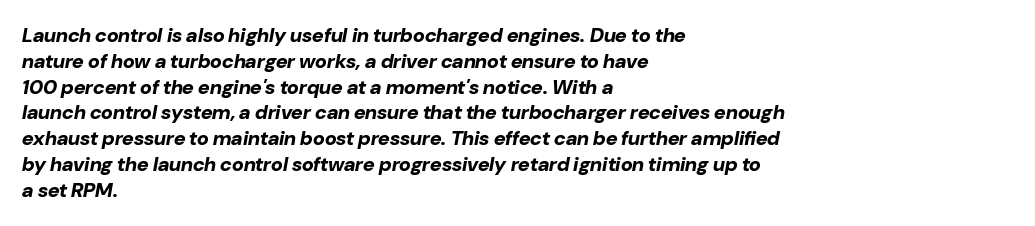
Q: Is the text bold? A: Yes.
Q: Is the text italic (slanted)? A: Yes, it leans right by about 10 degrees.
Q: Is the text underlined? A: No.
Q: How is the paragraph aligned? A: Left-aligned.
Q: Is the spacing between letters normal or unusually wide? A: Normal.
Q: Is the spacing between lines tight, normal or loose? A: Normal.
